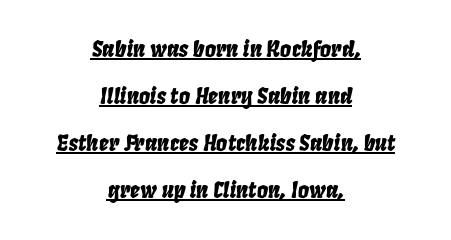
The image shows 22 px text type, italic (leaning right); set centered, loose line spacing (2.14x), normal letter spacing, underlined.
